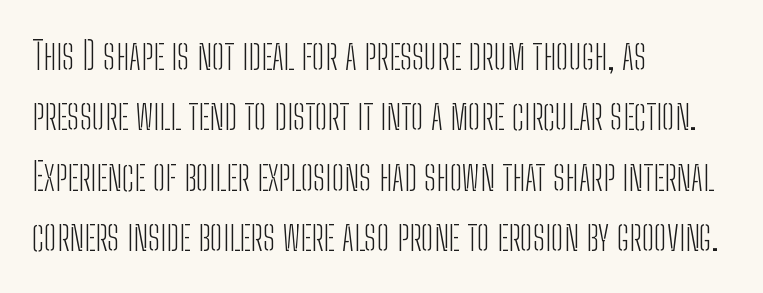
{"serif": "no", "italic": "no", "bold": "no", "weight": "light", "width": "condensed", "stroke_contrast": "low", "x_height": "medium", "monospaced": "no", "underline": "no", "align": "left", "line_spacing": "normal", "line_spacing_ratio": 1.59, "letter_spacing": "normal", "letter_spacing_em": 0.0, "glyph_px": 38}
